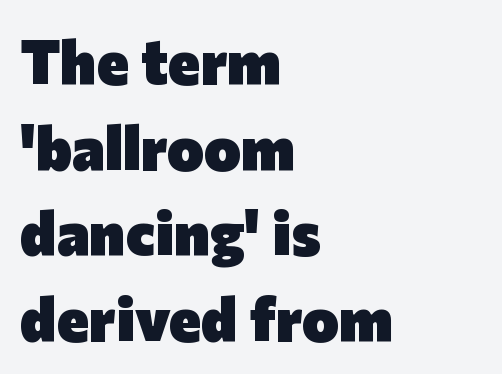
Plain, unruled lines of type. The type sits square on the baseline with zero lean. This block has exactly the height ordinary leading produces. The face used here is a sans, in the tradition of grotesques and geometrics. Proportional: the letters do not fall into vertical columns. These lines are set flush left with a ragged right edge.
